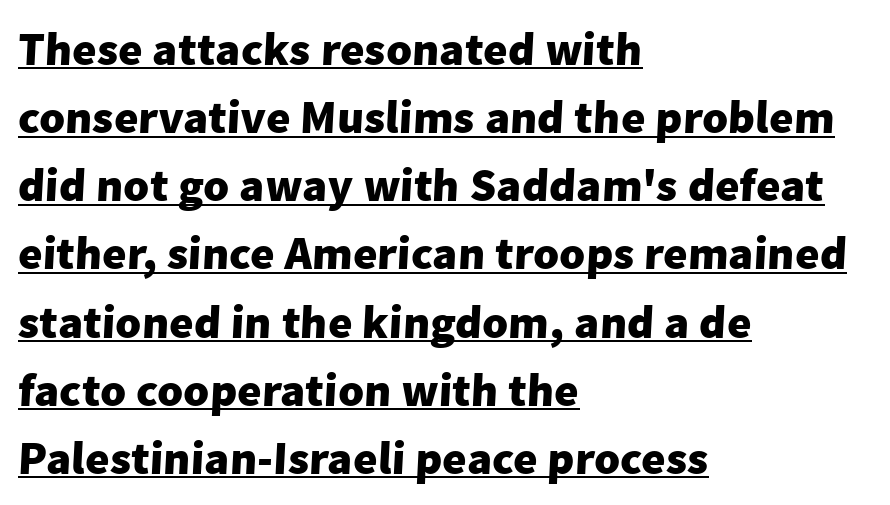
Proportional: the letters do not fall into vertical columns. Is the letter spacing exaggerated? No — it looks like the ordinary default. Which margin do the lines hug? The left one — the right edge is uneven. This rendering employs a face without finishing strokes, i.e., a sans-serif.
